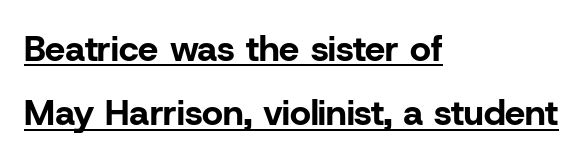
Q: Is the text bold? A: Yes.
Q: Is the text italic (slanted)? A: No, it is upright.
Q: Is the typeface a serif or a sans-serif typeface? A: Sans-serif.
Q: Is the text underlined? A: Yes.
Q: How is the paragraph aligned? A: Left-aligned.
Q: Is the spacing between letters normal or unusually wide? A: Normal.
Q: Width (condensed, normal, or wide)? A: Normal.
Q: Stroke contrast? A: Low.
Q: x-height? A: Medium.
Q: Monospaced? A: No.
